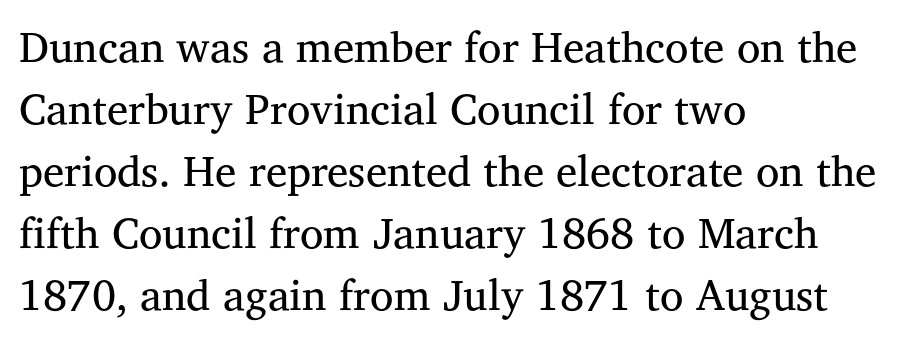
Q: Is the text bold? A: No.
Q: Is the text italic (slanted)? A: No, it is upright.
Q: Is the typeface a serif or a sans-serif typeface? A: Serif.
Q: Is the text underlined? A: No.
Q: How is the paragraph aligned? A: Left-aligned.
Q: Is the spacing between letters normal or unusually wide? A: Normal.
Q: Is the spacing between lines tight, normal or loose? A: Normal.
Q: Width (condensed, normal, or wide)? A: Normal.
Q: Stroke contrast? A: Medium.
Q: x-height? A: Medium.
Q: Monospaced? A: No.
